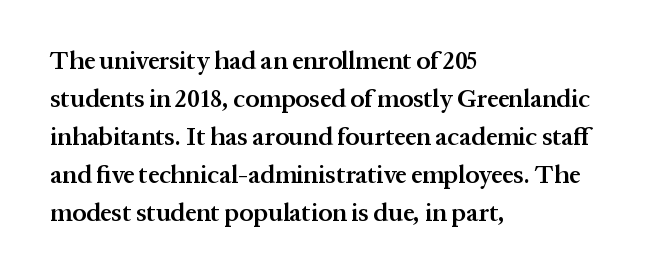
The image shows 25 px text type, upright; set left-aligned, normal line spacing (1.52x), normal letter spacing, not underlined.
